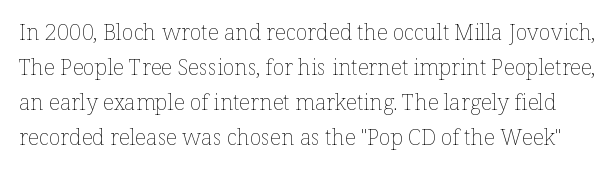
Clear beneath every line of the passage. These lines keep a tight, regular rhythm from letter to letter. No extra ink here — the face is not bold. Rendered with straight, roman letterforms.
